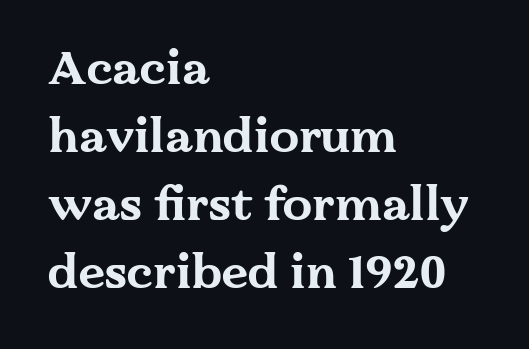
{"serif": "yes", "italic": "no", "bold": "yes", "weight": "bold", "width": "wide", "stroke_contrast": "medium", "x_height": "medium", "monospaced": "no", "underline": "no", "align": "left", "line_spacing": "normal", "line_spacing_ratio": 1.45, "letter_spacing": "normal", "letter_spacing_em": 0.0, "glyph_px": 47}
